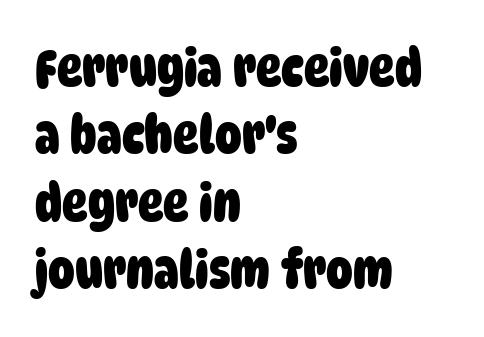
The image shows 53 px heavy, condensed sans-serif type; set left-aligned, normal line spacing (1.27x), normal letter spacing, not underlined; low stroke contrast and a large x-height.
